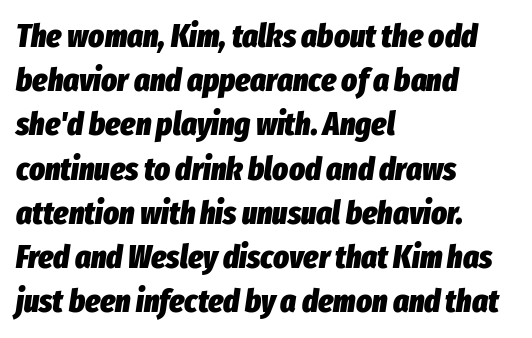
{"italic": "yes", "lean": "right", "slant_degrees": 8, "bold": "yes", "weight": "heavy", "width": "condensed", "stroke_contrast": "low", "x_height": "medium", "monospaced": "no", "underline": "no", "align": "left", "line_spacing": "normal", "line_spacing_ratio": 1.34, "letter_spacing": "normal", "letter_spacing_em": 0.0, "glyph_px": 33}
